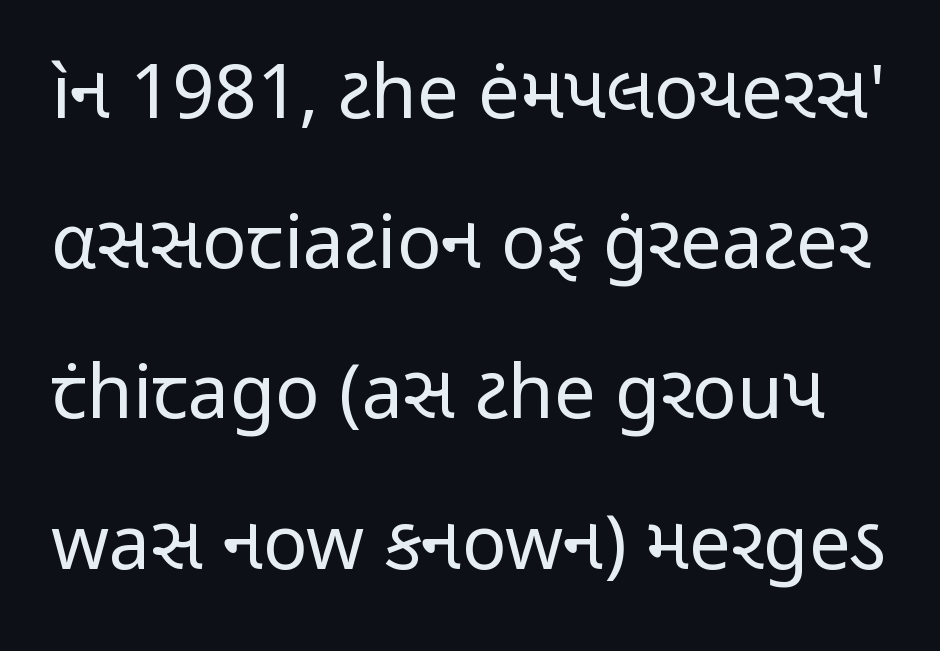
{"serif": "no", "italic": "no", "bold": "no", "weight": "regular", "width": "condensed", "stroke_contrast": "low", "x_height": "medium", "monospaced": "no", "underline": "no", "line_spacing": "loose", "line_spacing_ratio": 2.03, "letter_spacing": "normal", "letter_spacing_em": 0.0, "glyph_px": 74}
